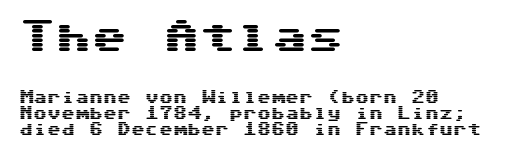
No feet cap the strokes, marking this as sans-serif type. Honestly, there is no underline to notice here at all. Does the bottom block carry the larger type? No, the top block does. Designer's note — italics off, roman on. The rendering keeps characters at their native spacing. One-word summary of the alignment: left.
